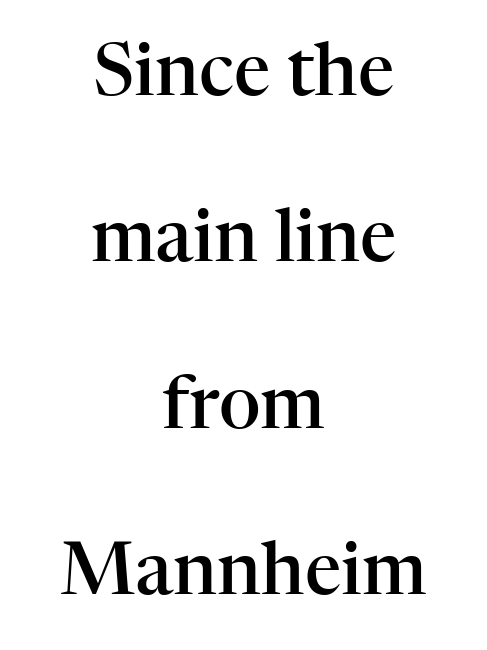
The image shows 72 px semibold serif type, upright; set centered, loose line spacing (2.31x), normal letter spacing, not underlined; high stroke contrast and a medium x-height.
